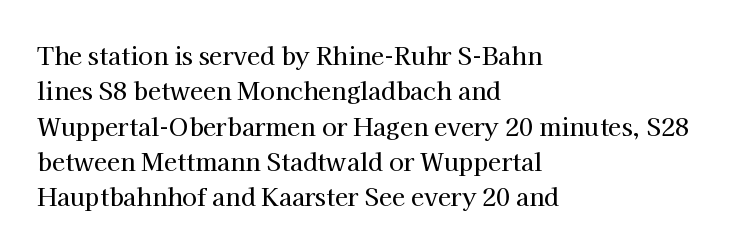
The image shows 24 px text type, upright; set left-aligned, normal line spacing (1.47x), normal letter spacing, not underlined.
